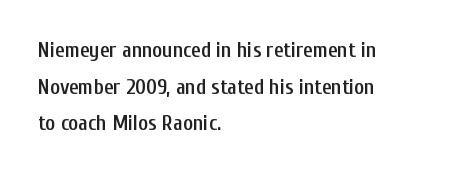
The image shows 21 px text type, upright; set left-aligned, line spacing 1.74x, normal letter spacing, not underlined.
